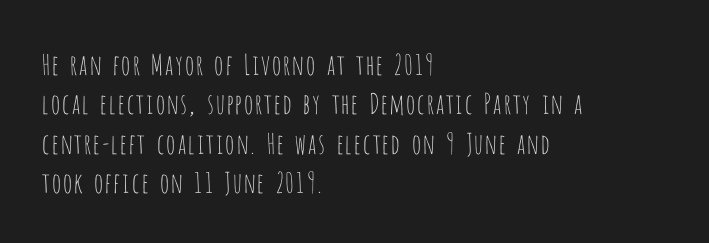
The image shows 28 px thin, condensed sans-serif type, upright; set left-aligned, normal line spacing (1.41x), normal letter spacing, not underlined; low stroke contrast and a large x-height.
